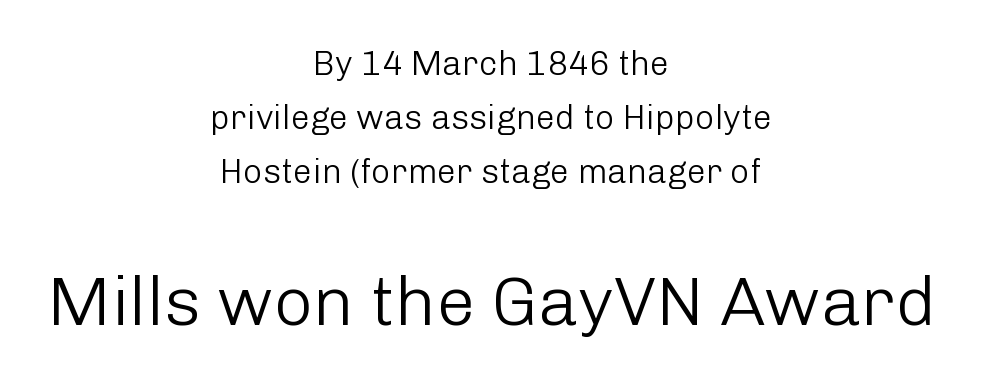
{"serif": "no", "italic": "no", "bold": "no", "weight": "light", "width": "normal", "stroke_contrast": "low", "x_height": "medium", "monospaced": "no", "underline": "no", "align": "center", "line_spacing": "normal", "line_spacing_ratio": 1.59, "letter_spacing": "normal", "letter_spacing_em": 0.0, "larger_block": "second", "size_ratio": 2.03, "glyph_px": 69}
